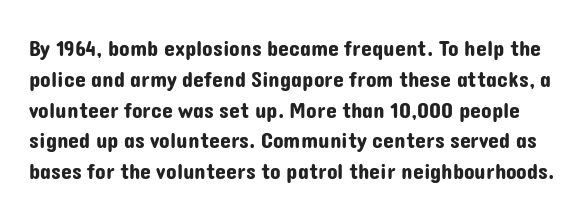
{"italic": "no", "underline": "no", "line_spacing": "normal", "line_spacing_ratio": 1.4, "letter_spacing": "normal", "letter_spacing_em": 0.0, "glyph_px": 22}
